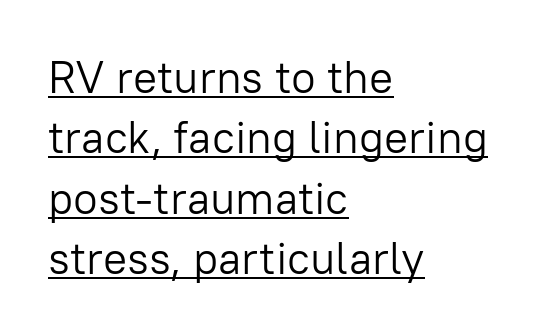
Q: Is the text bold? A: No.
Q: Is the text italic (slanted)? A: No, it is upright.
Q: Is the typeface a serif or a sans-serif typeface? A: Sans-serif.
Q: Is the text underlined? A: Yes.
Q: How is the paragraph aligned? A: Left-aligned.
Q: Is the spacing between letters normal or unusually wide? A: Normal.
Q: Is the spacing between lines tight, normal or loose? A: Normal.
Q: Width (condensed, normal, or wide)? A: Normal.
Q: Stroke contrast? A: Low.
Q: x-height? A: Medium.
Q: Monospaced? A: No.
